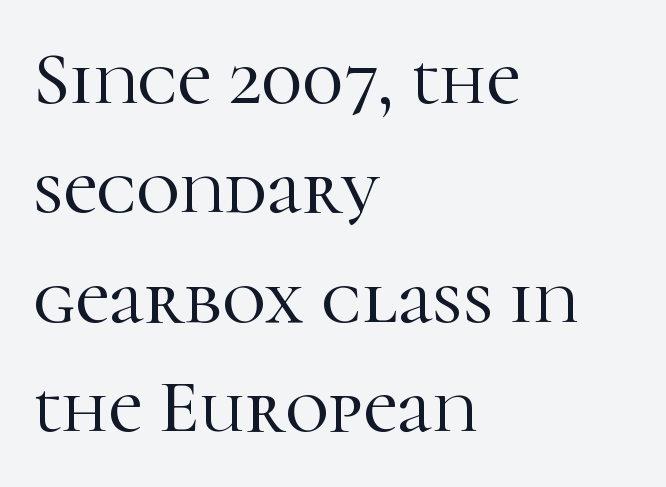
The line-height multiplier appears to be the usual default. Tracking value appears to be zero — textbook default spacing. The letters stand upright; this is a roman face. Check the space under the baseline: it is left empty. Here the designer chose a conventional face with non-uniform glyph widths.
